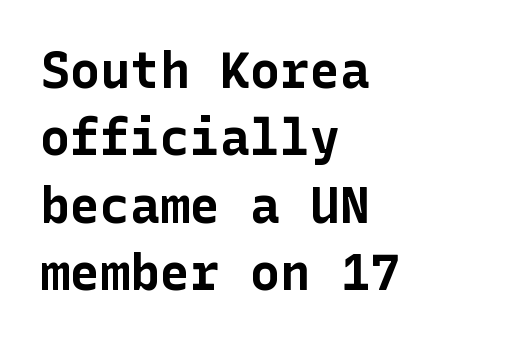
Q: Is the text bold? A: Yes.
Q: Is the text italic (slanted)? A: No, it is upright.
Q: Is the typeface a serif or a sans-serif typeface? A: Sans-serif.
Q: Is the text underlined? A: No.
Q: How is the paragraph aligned? A: Left-aligned.
Q: Is the spacing between letters normal or unusually wide? A: Normal.
Q: Is the spacing between lines tight, normal or loose? A: Normal.
Q: Width (condensed, normal, or wide)? A: Normal.
Q: Stroke contrast? A: Low.
Q: x-height? A: Medium.
